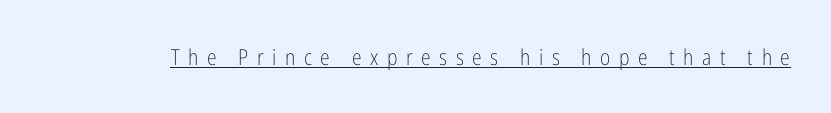
Q: Is the text bold? A: No.
Q: Is the text italic (slanted)? A: No, it is upright.
Q: Is the text underlined? A: Yes.
Q: Is the spacing between letters normal or unusually wide? A: Unusually wide.
